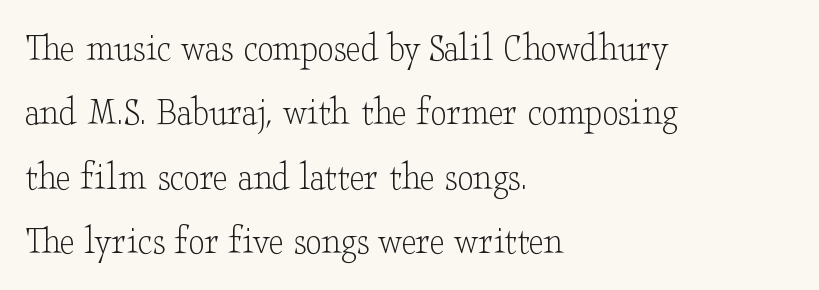
{"serif": "yes", "italic": "no", "bold": "no", "weight": "light", "width": "wide", "stroke_contrast": "low", "x_height": "small", "monospaced": "no", "underline": "no", "align": "left", "line_spacing": "normal", "line_spacing_ratio": 1.57, "letter_spacing": "normal", "letter_spacing_em": 0.0, "glyph_px": 41}
